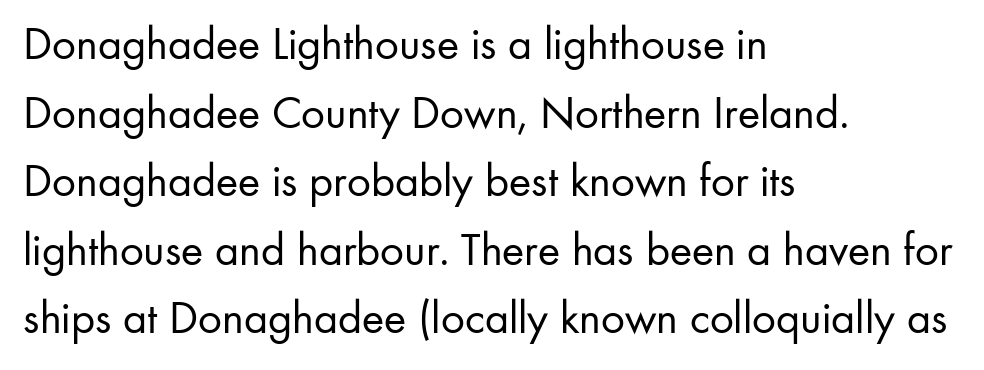
Q: Is the text bold? A: No.
Q: Is the text italic (slanted)? A: No, it is upright.
Q: Is the typeface a serif or a sans-serif typeface? A: Sans-serif.
Q: Is the text underlined? A: No.
Q: How is the paragraph aligned? A: Left-aligned.
Q: Is the spacing between letters normal or unusually wide? A: Normal.
Q: Is the spacing between lines tight, normal or loose? A: Normal.
Q: Width (condensed, normal, or wide)? A: Normal.
Q: Stroke contrast? A: Low.
Q: x-height? A: Small.
Q: Monospaced? A: No.
